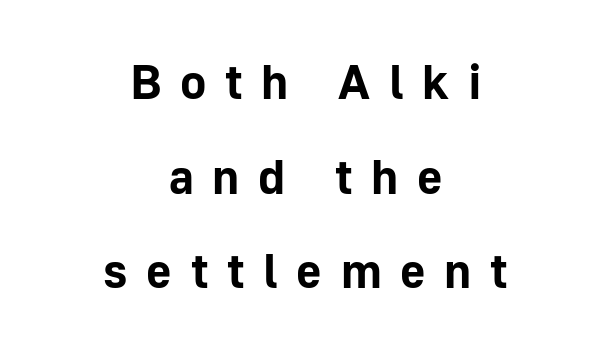
This sample trades compactness for vertical openness between lines. Honestly, there is no underline to notice here at all. The passage is arranged like a title page — every line centered. This rendering widens character spacing well past its baseline value. Letterform terminals end flat and unadorned throughout the passage.
